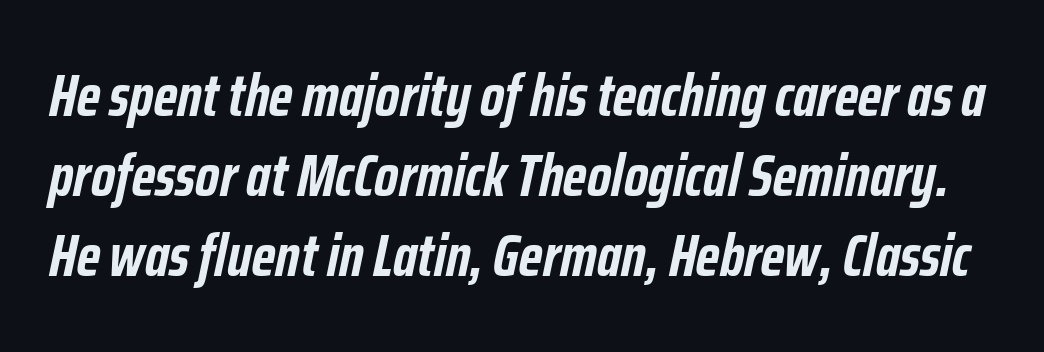
The image shows 59 px semibold, condensed type, italic (leaning right); set normal line spacing (1.36x), normal letter spacing, not underlined; low stroke contrast and a medium x-height.
